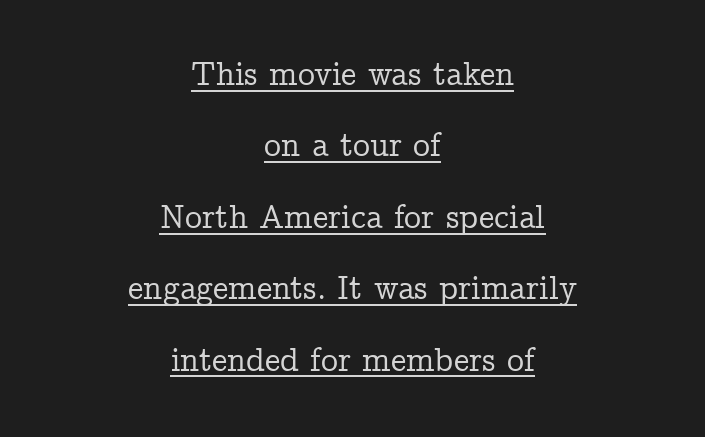
{"serif": "yes", "italic": "no", "width": "normal", "stroke_contrast": "low", "x_height": "medium", "monospaced": "no", "underline": "yes", "align": "center", "line_spacing": "loose", "line_spacing_ratio": 2.1, "letter_spacing": "normal", "letter_spacing_em": 0.0, "glyph_px": 34}
